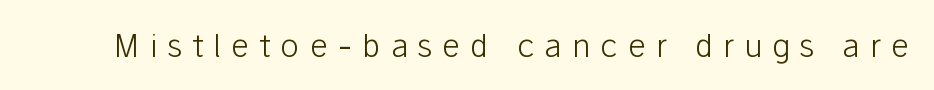
The image shows 32 px light sans-serif type, upright; set unusually wide letter spacing (+0.31 em), not underlined; low stroke contrast and a medium x-height.
